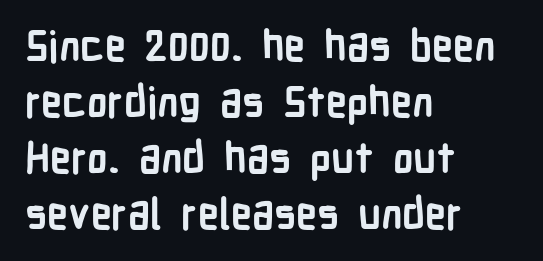
The image shows 42 px semibold, condensed sans-serif type, upright; set left-aligned, normal line spacing (1.33x), normal letter spacing, not underlined; low stroke contrast and a medium x-height.
